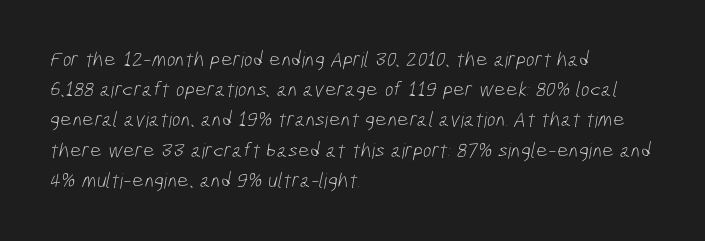
The image shows 21 px text type; set left-aligned, normal line spacing (1.44x), normal letter spacing, not underlined.
